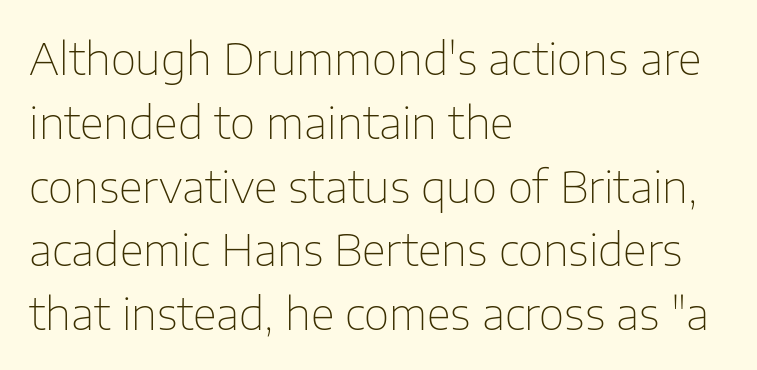
Bare-footed words on every line. Unlike a traditional serif, this face leaves its strokes unadorned. A typesetter would call this proportional, since set widths differ per character. Caption: face not bold, strokes unweighted.
